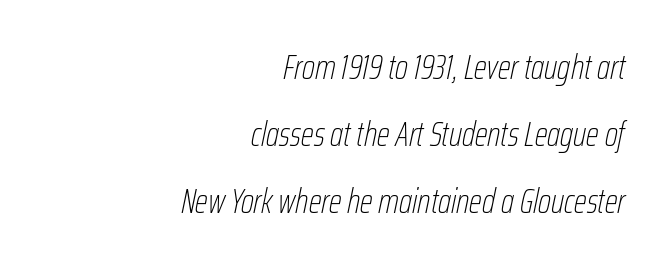
{"italic": "yes", "lean": "right", "slant_degrees": 12, "bold": "no", "weight": "thin", "width": "condensed", "stroke_contrast": "low", "x_height": "medium", "monospaced": "no", "underline": "no", "align": "right", "line_spacing": "loose", "line_spacing_ratio": 1.97, "letter_spacing": "normal", "letter_spacing_em": 0.0, "glyph_px": 34}
